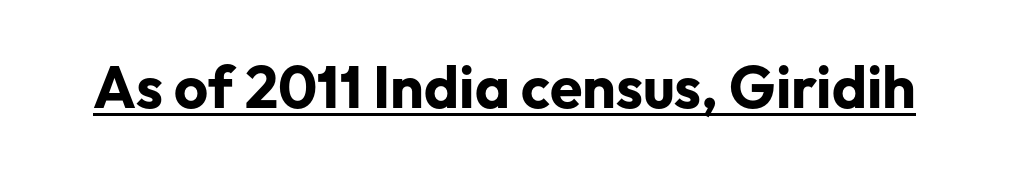
{"serif": "no", "italic": "no", "bold": "yes", "weight": "bold", "width": "normal", "stroke_contrast": "low", "x_height": "medium", "monospaced": "no", "underline": "yes", "letter_spacing": "normal", "letter_spacing_em": 0.0, "glyph_px": 59}
